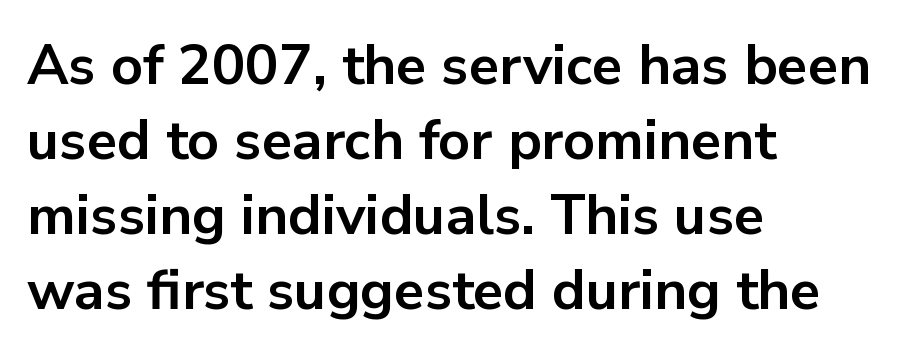
{"serif": "no", "italic": "no", "bold": "yes", "weight": "bold", "width": "normal", "stroke_contrast": "low", "x_height": "medium", "monospaced": "no", "underline": "no", "align": "left", "line_spacing": "normal", "line_spacing_ratio": 1.34, "letter_spacing": "normal", "letter_spacing_em": 0.0, "glyph_px": 56}
